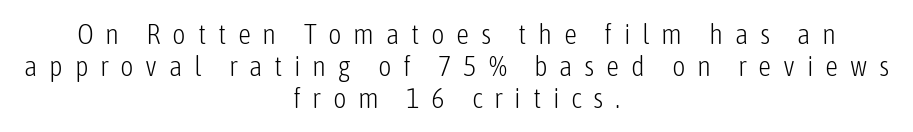
The image shows 29 px light, condensed sans-serif type, upright; set centered, tight line spacing (1.11x), unusually wide letter spacing (+0.4 em), not underlined; low stroke contrast and a medium x-height.
